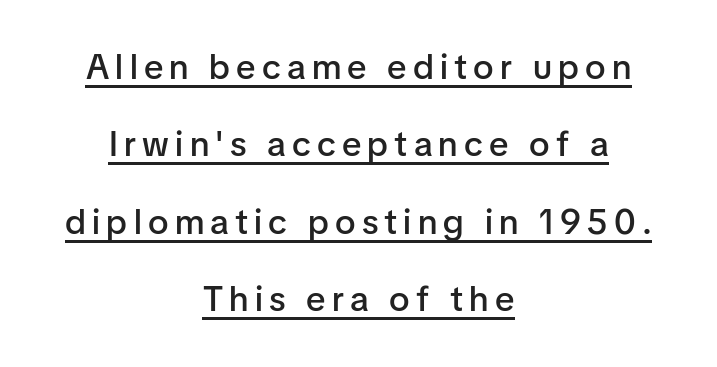
Typeset on center — no edge is straight. The type sits square on the baseline with zero lean. The rendering uses a large line-height, opening up the rows. Set as a demibold, roughly 600 on the weight scale. Each letter keeps its own natural width here, so spacing adapts to shape.
